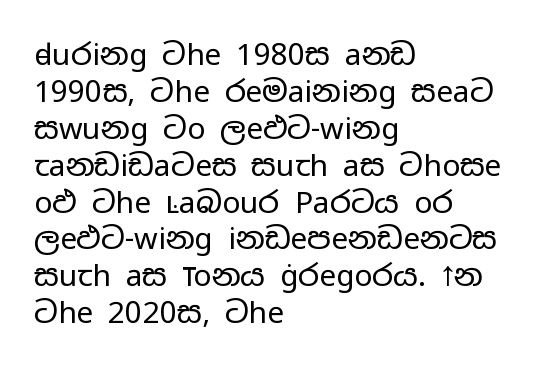
Ascenders rise straight up at ninety degrees. Think of a printed novel: that variable character pitch is what you see here. The font family rendered here belongs to the sans-serif group. The letters sit at their default tracking, neither squeezed nor spread.
